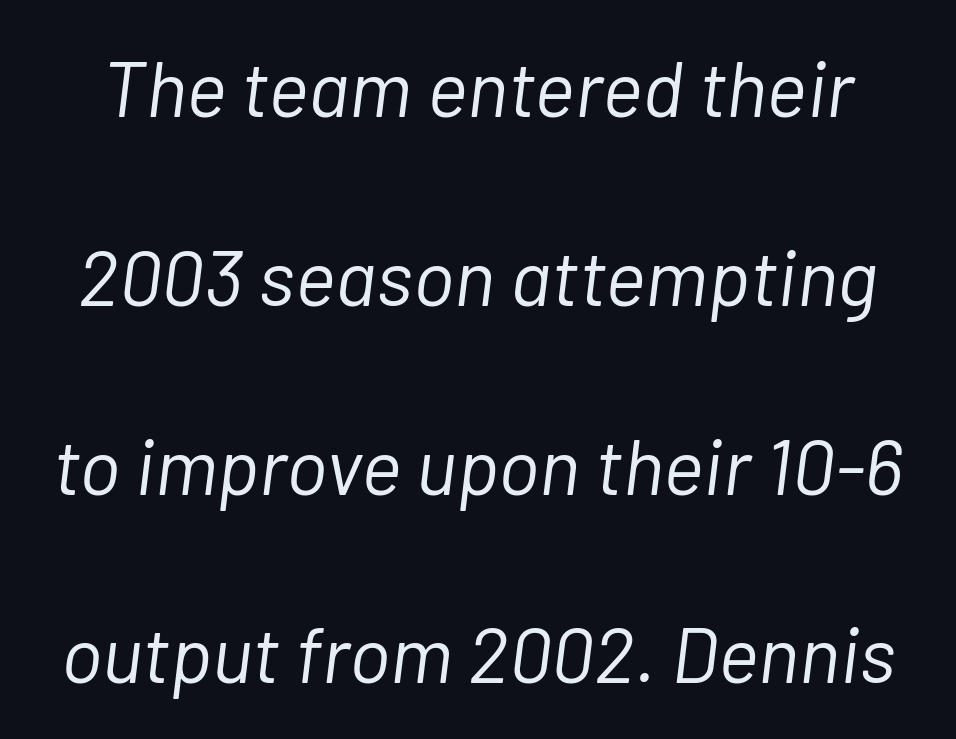
Q: Is the text bold? A: No.
Q: Is the text italic (slanted)? A: Yes, it leans right by about 7 degrees.
Q: Is the text underlined? A: No.
Q: Is the spacing between letters normal or unusually wide? A: Normal.
Q: Is the spacing between lines tight, normal or loose? A: Loose.
Q: Width (condensed, normal, or wide)? A: Normal.
Q: Stroke contrast? A: Low.
Q: x-height? A: Medium.
Q: Monospaced? A: No.
